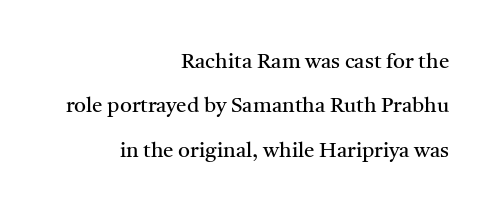
{"italic": "no", "bold": "no", "underline": "no", "align": "right", "line_spacing": "loose", "line_spacing_ratio": 2.11, "letter_spacing": "normal", "letter_spacing_em": 0.0, "glyph_px": 21}
